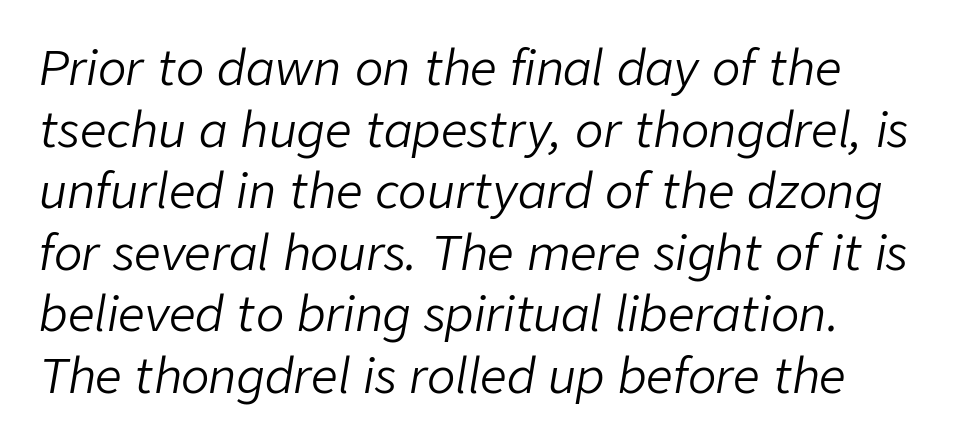
{"italic": "yes", "lean": "right", "slant_degrees": 9, "bold": "no", "weight": "light", "width": "normal", "stroke_contrast": "low", "x_height": "medium", "monospaced": "no", "underline": "no", "align": "left", "line_spacing": "normal", "line_spacing_ratio": 1.31, "letter_spacing": "normal", "letter_spacing_em": 0.0, "glyph_px": 47}
